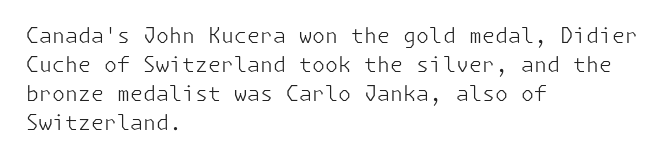
Q: Is the text bold? A: No.
Q: Is the text italic (slanted)? A: No, it is upright.
Q: Is the text underlined? A: No.
Q: How is the paragraph aligned? A: Left-aligned.
Q: Is the spacing between letters normal or unusually wide? A: Normal.
Q: Is the spacing between lines tight, normal or loose? A: Normal.
